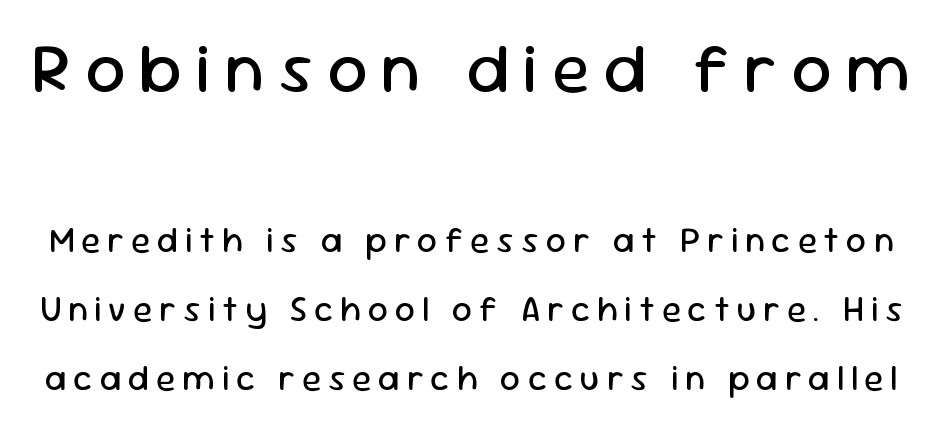
Airy leading. The words here are not underlined. I'd call this a sans setting — the letters go barefoot. These glyphs show unthickened strokes, regular width or finer. Compared with typical body copy, the letter spacing here is much looser. Proportional: the letters do not fall into vertical columns.
